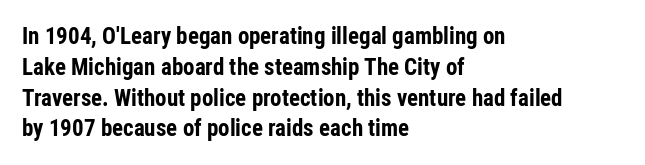
{"italic": "no", "bold": "yes", "underline": "no", "align": "left", "line_spacing": "normal", "line_spacing_ratio": 1.34, "letter_spacing": "normal", "letter_spacing_em": 0.0, "glyph_px": 23}
